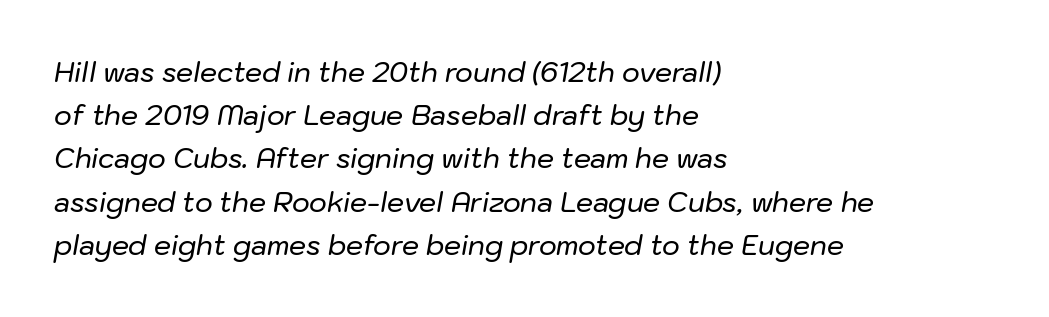
The image shows 27 px text type, italic (leaning right); set left-aligned, normal line spacing (1.6x), normal letter spacing, not underlined.
